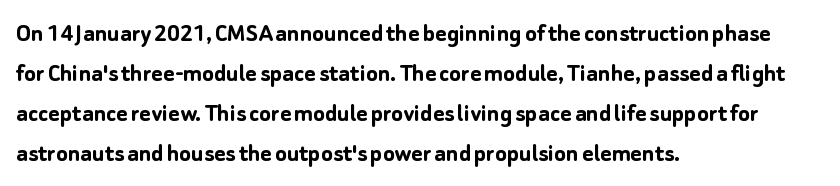
The image shows 27 px bold type, upright; set left-aligned, normal line spacing (1.48x), normal letter spacing, not underlined.
